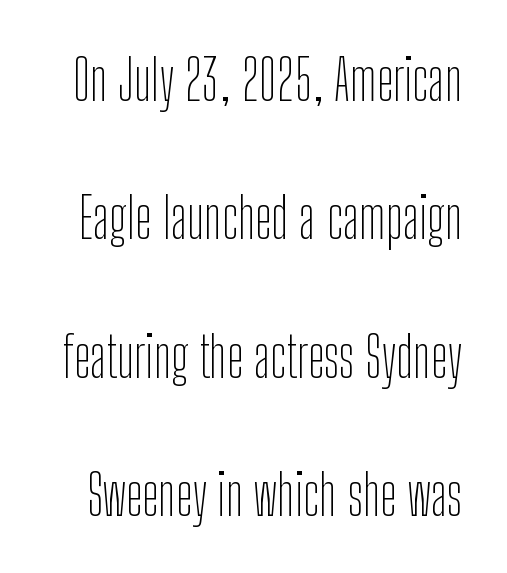
{"serif": "no", "italic": "no", "bold": "no", "weight": "thin", "width": "condensed", "stroke_contrast": "low", "x_height": "medium", "monospaced": "no", "underline": "no", "line_spacing": "loose", "line_spacing_ratio": 2.47, "letter_spacing": "normal", "letter_spacing_em": 0.0, "glyph_px": 56}
